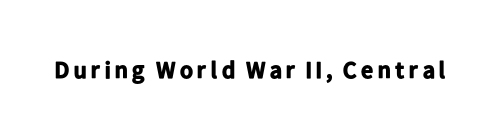
Q: Is the text bold? A: Yes.
Q: Is the text italic (slanted)? A: No, it is upright.
Q: Is the text underlined? A: No.
